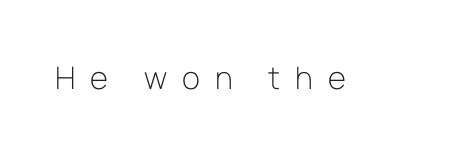
{"serif": "no", "italic": "no", "bold": "no", "weight": "light", "width": "normal", "stroke_contrast": "low", "x_height": "medium", "monospaced": "no", "underline": "no", "letter_spacing": "wide", "letter_spacing_em": 0.48, "glyph_px": 31}
